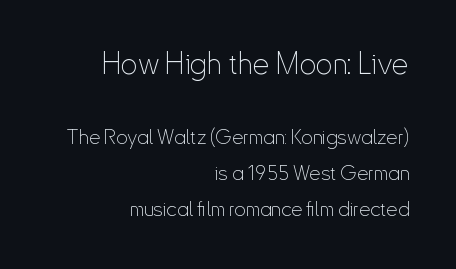
Q: Is the text bold? A: No.
Q: Is the text italic (slanted)? A: No, it is upright.
Q: Is the typeface a serif or a sans-serif typeface? A: Sans-serif.
Q: Is the text underlined? A: No.
Q: How is the paragraph aligned? A: Right-aligned.
Q: Is the spacing between letters normal or unusually wide? A: Normal.
Q: Which block of text is set in a larger size, the first (top) or the second (bottom)? A: The first (top) one.
Q: Width (condensed, normal, or wide)? A: Condensed.
Q: Stroke contrast? A: Low.
Q: x-height? A: Small.
Q: Monospaced? A: No.
